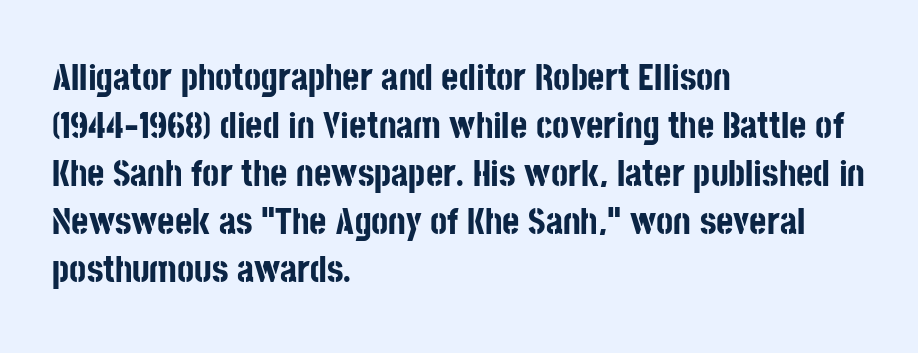
This sample uses plain, unmodified letter spacing. Typographic density is high because the face is bold. Ordinary non-slanted type is in use. Baseline-to-baseline distance is the conventional proportion of letter height. Nothing sits at the stroke ends, so this counts as sans-serif. Proportional: the letters do not fall into vertical columns.
